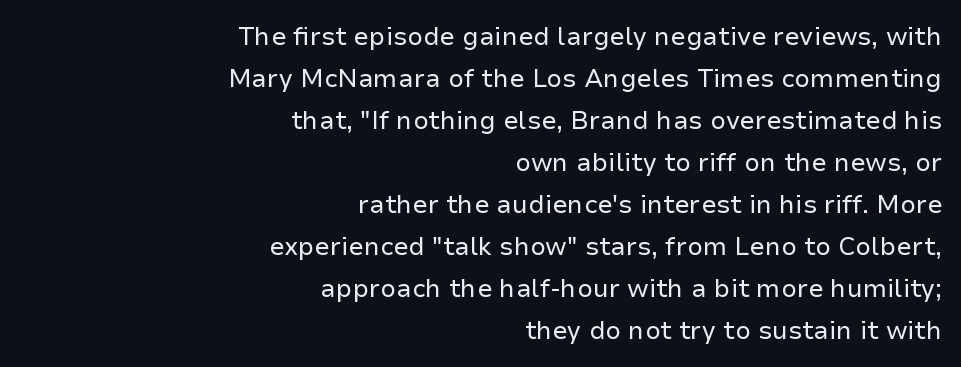
{"italic": "no", "bold": "no", "underline": "no", "align": "right", "line_spacing": "normal", "line_spacing_ratio": 1.68, "letter_spacing": "normal", "letter_spacing_em": 0.0, "glyph_px": 25}
